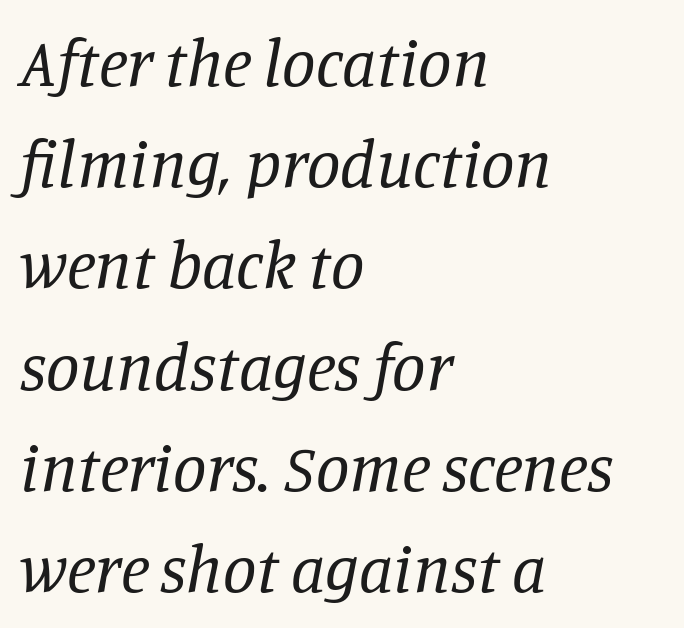
The image shows 67 px regular-weight serif type, italic (leaning right); set left-aligned, normal line spacing (1.51x), normal letter spacing, not underlined; low stroke contrast and a large x-height.
